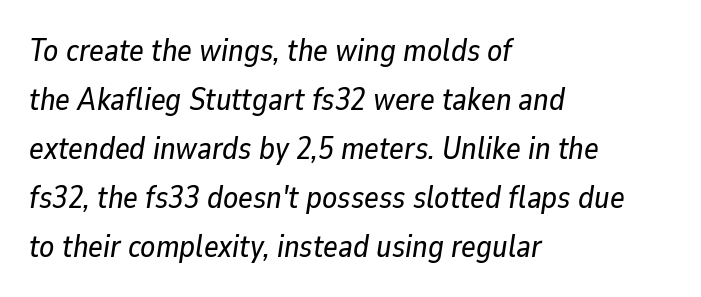
These lines sit exactly where default settings would place them. The rendering uses natural spacing where letterforms have individual widths. Leftover space on each line is placed entirely after the last word. The font's italic variant was chosen for this text. Observe the ordinary spacing: letters are neighbours, not strangers.
